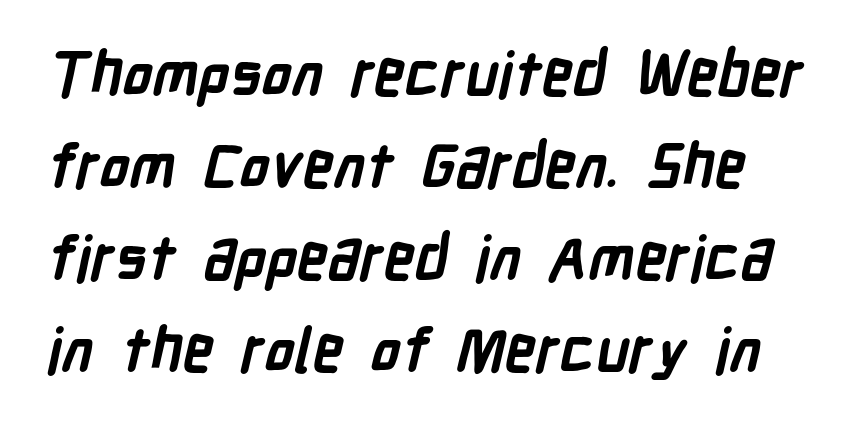
The image shows 61 px semibold, condensed sans-serif type; set normal line spacing (1.51x), normal letter spacing, not underlined; low stroke contrast and a medium x-height.
